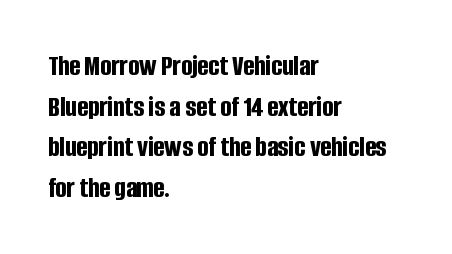
{"serif": "no", "italic": "no", "bold": "yes", "weight": "bold", "width": "condensed", "stroke_contrast": "low", "x_height": "large", "monospaced": "no", "underline": "no", "align": "left", "line_spacing": "normal", "line_spacing_ratio": 1.4, "letter_spacing": "normal", "letter_spacing_em": 0.0, "glyph_px": 29}
